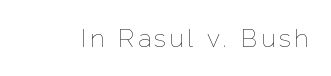
The image shows 25 px text type, upright; set not underlined.
